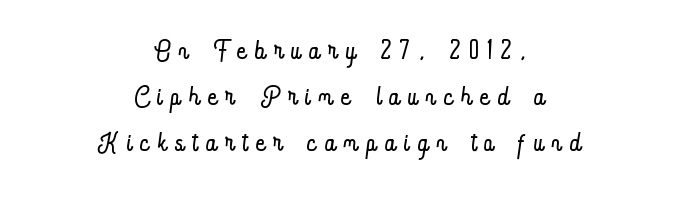
The strokes are not fattened; the text isn't bold. Has an underline been added? It has not. The rendering inserts visible extra space after every character.
